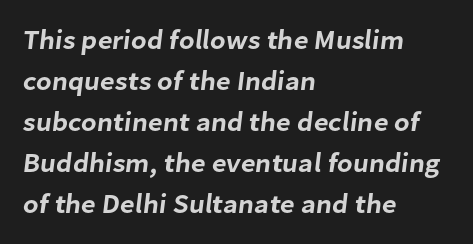
The image shows 27 px text type; set left-aligned, normal line spacing (1.52x), normal letter spacing, not underlined.
